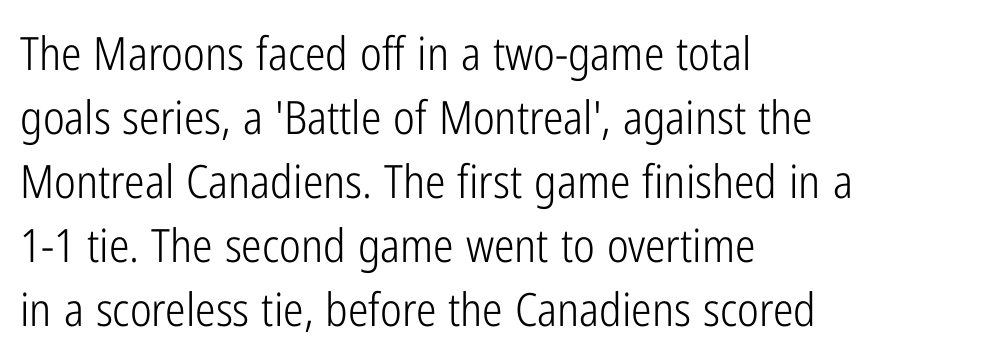
Q: Is the text bold? A: No.
Q: Is the text italic (slanted)? A: No, it is upright.
Q: Is the typeface a serif or a sans-serif typeface? A: Sans-serif.
Q: Is the text underlined? A: No.
Q: How is the paragraph aligned? A: Left-aligned.
Q: Is the spacing between letters normal or unusually wide? A: Normal.
Q: Is the spacing between lines tight, normal or loose? A: Normal.
Q: Width (condensed, normal, or wide)? A: Condensed.
Q: Stroke contrast? A: Low.
Q: x-height? A: Medium.
Q: Monospaced? A: No.
